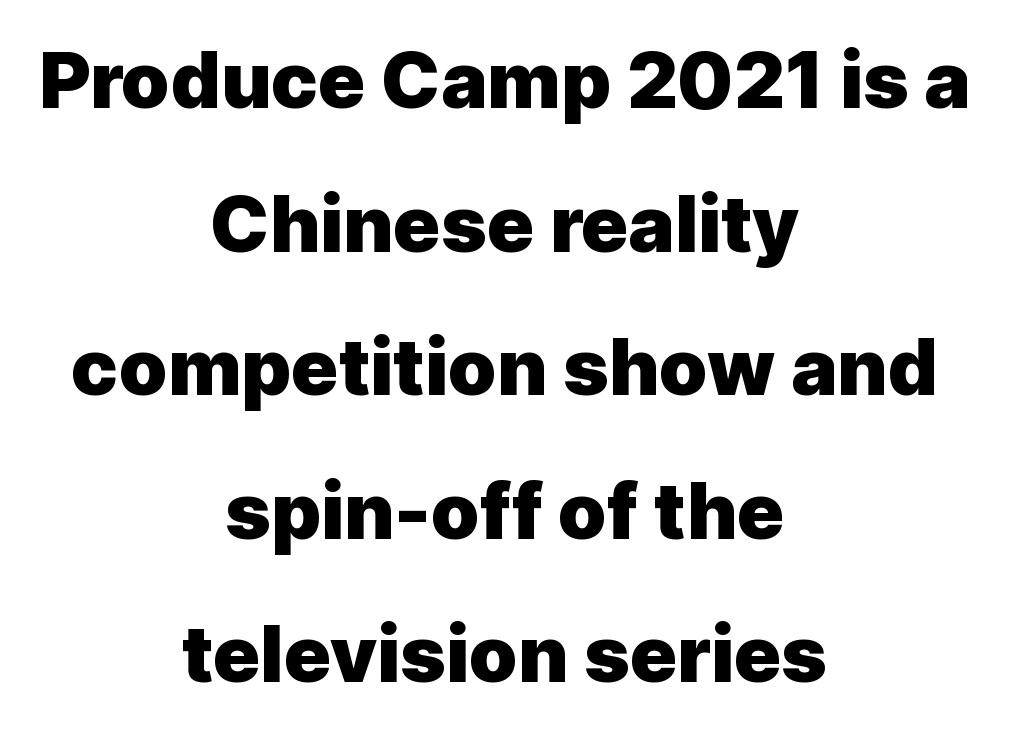
The image shows 78 px heavy sans-serif type, upright; set centered, line spacing 1.84x, normal letter spacing, not underlined; a medium x-height.
